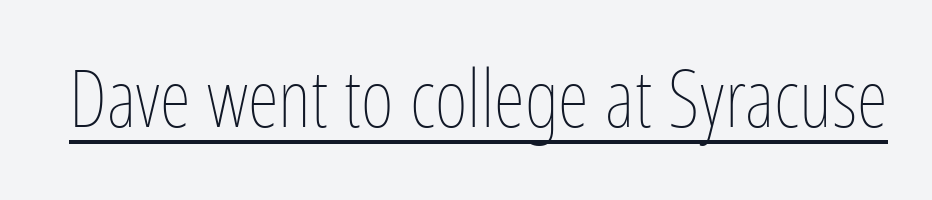
Q: Is the text bold? A: No.
Q: Is the text italic (slanted)? A: No, it is upright.
Q: Is the text underlined? A: Yes.
Q: Is the spacing between letters normal or unusually wide? A: Normal.
Q: Width (condensed, normal, or wide)? A: Condensed.
Q: Stroke contrast? A: Low.
Q: x-height? A: Medium.
Q: Monospaced? A: No.
